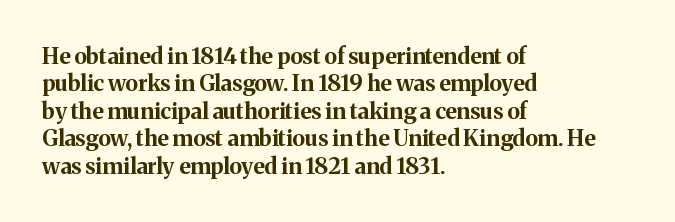
Q: Is the text bold? A: Yes.
Q: Is the text italic (slanted)? A: No, it is upright.
Q: Is the text underlined? A: No.
Q: How is the paragraph aligned? A: Left-aligned.
Q: Is the spacing between letters normal or unusually wide? A: Normal.
Q: Is the spacing between lines tight, normal or loose? A: Normal.
